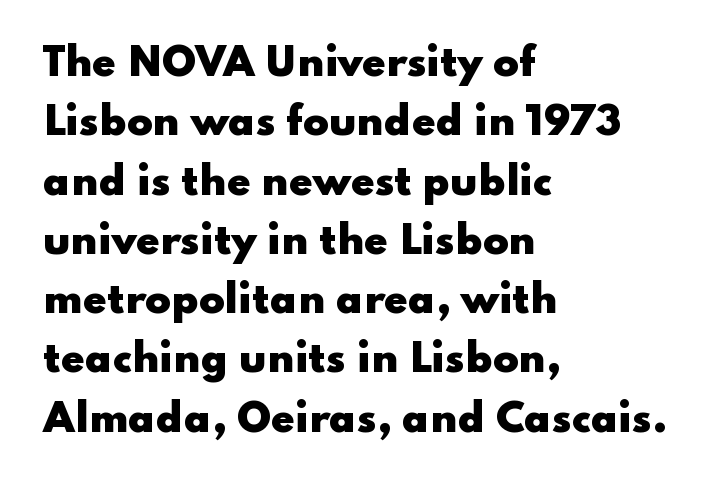
The image shows 38 px heavy, wide sans-serif type, upright; set left-aligned, normal line spacing (1.56x), normal letter spacing, not underlined; low stroke contrast and a small x-height.
